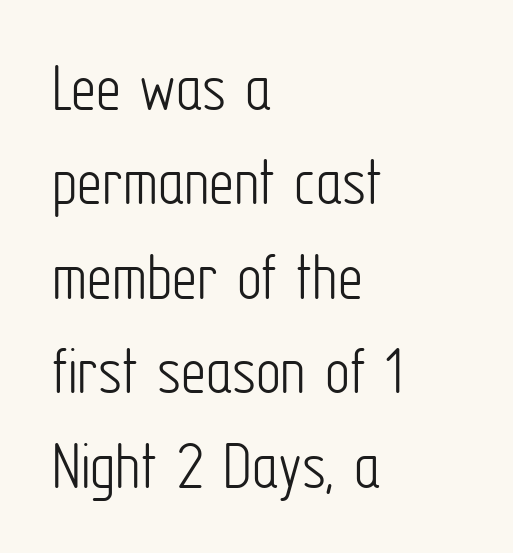
Q: Is the text bold? A: No.
Q: Is the text italic (slanted)? A: No, it is upright.
Q: Is the typeface a serif or a sans-serif typeface? A: Sans-serif.
Q: Is the text underlined? A: No.
Q: How is the paragraph aligned? A: Left-aligned.
Q: Is the spacing between letters normal or unusually wide? A: Normal.
Q: Is the spacing between lines tight, normal or loose? A: Normal.
Q: Width (condensed, normal, or wide)? A: Condensed.
Q: Stroke contrast? A: Low.
Q: x-height? A: Medium.
Q: Monospaced? A: No.
